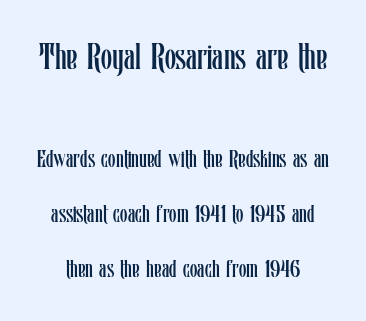
Q: Is the text bold? A: No.
Q: Is the text italic (slanted)? A: No, it is upright.
Q: Is the text underlined? A: No.
Q: Is the spacing between letters normal or unusually wide? A: Normal.
Q: Is the spacing between lines tight, normal or loose? A: Loose.
Q: Which block of text is set in a larger size, the first (top) or the second (bottom)? A: The first (top) one.
Q: Width (condensed, normal, or wide)? A: Condensed.
Q: Stroke contrast? A: Low.
Q: x-height? A: Medium.
Q: Monospaced? A: No.
